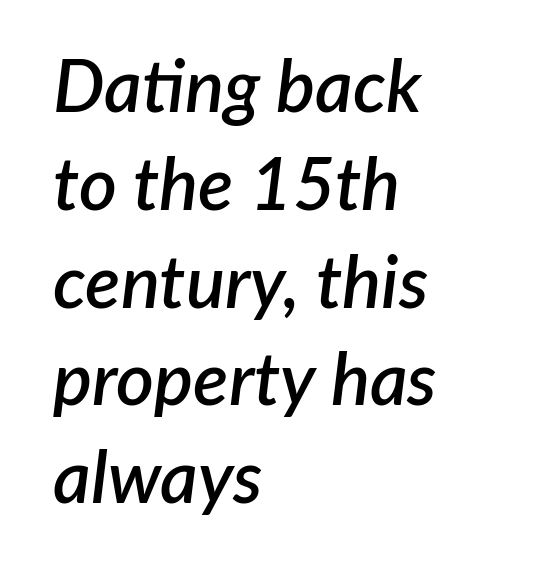
{"italic": "yes", "lean": "right", "slant_degrees": 7, "bold": "semi", "weight": "semibold", "width": "normal", "stroke_contrast": "low", "x_height": "medium", "monospaced": "no", "underline": "no", "align": "left", "line_spacing": "normal", "line_spacing_ratio": 1.34, "letter_spacing": "normal", "letter_spacing_em": 0.0, "glyph_px": 73}
